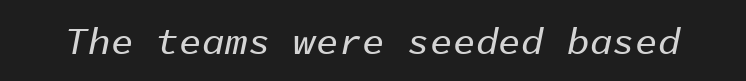
The image shows 38 px text type, italic (leaning right), monospaced; set normal letter spacing, not underlined; low stroke contrast and a medium x-height.
